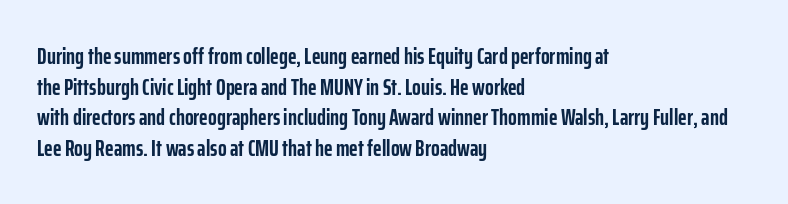
The image shows 23 px bold type, upright; set left-aligned, normal line spacing (1.33x), normal letter spacing, not underlined.
